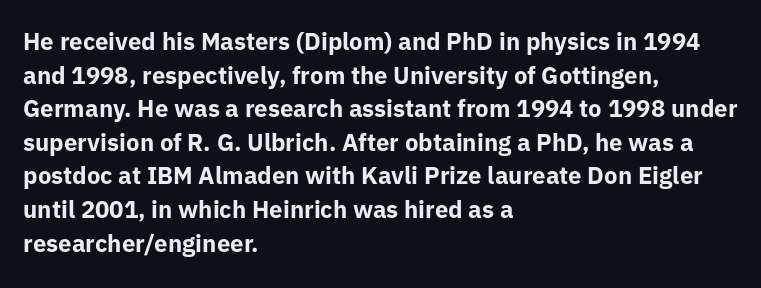
Any mark beneath the type? The region is blank. Regular leading. The face used here is rendered with its standard letterfit. These words are printed bold, with thick strokes throughout. Italic? Not at all — the glyphs are vertical. Left-aligned paragraph, ragged on the right.
